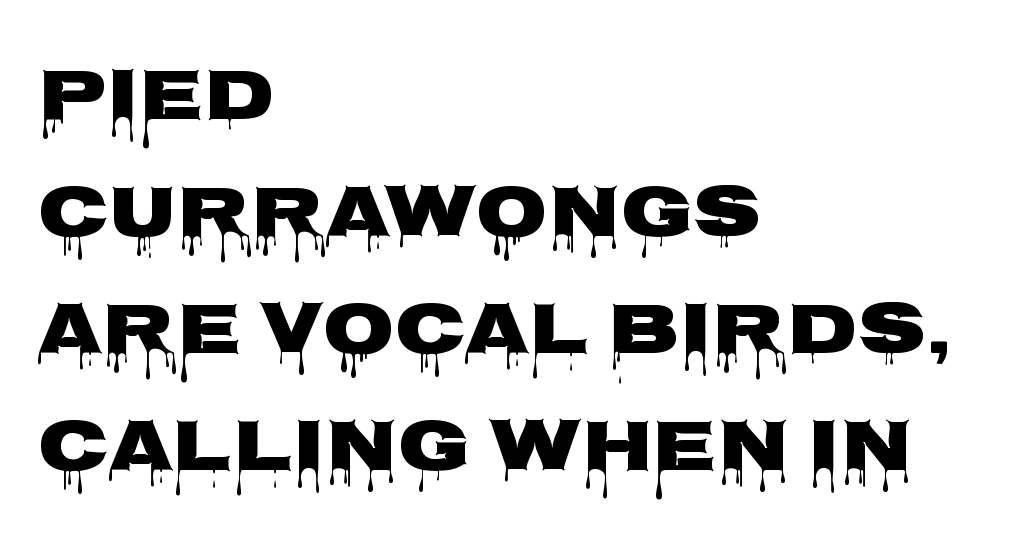
The image shows 74 px wide sans-serif type, upright; set left-aligned, normal line spacing (1.58x), normal letter spacing, not underlined; low stroke contrast and a large x-height.
